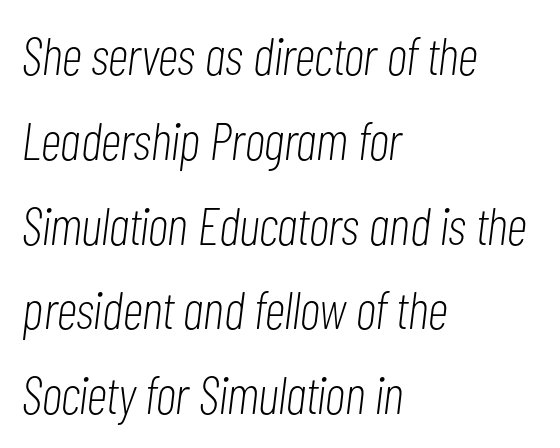
The image shows 53 px light, condensed type, italic (leaning right); set left-aligned, normal line spacing (1.6x), normal letter spacing, not underlined; low stroke contrast and a medium x-height.
